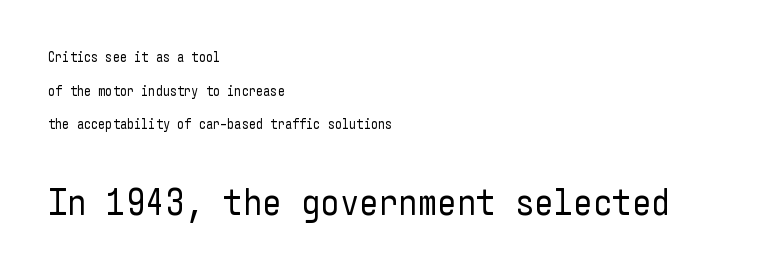
The image shows 38 px regular-weight, condensed sans-serif type, upright; set left-aligned, loose line spacing (2.4x), normal letter spacing, not underlined; the second (bottom) block is 2.71x larger; low stroke contrast and a medium x-height.
